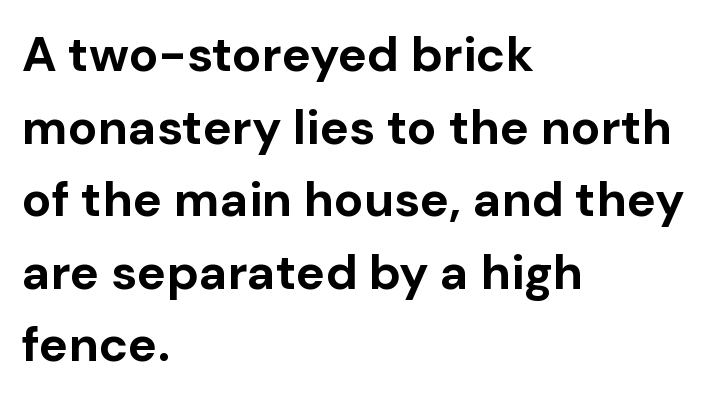
Successive baselines arrive at the customary interval. Has an underline been added? It has not. Examine the stroke ends and you'll find no serifs. Is this a fixed-width face? No — the glyphs have proportional, varying widths. The type is set solid horizontally, with unmodified tracking. Posture: straight, roman, zero tilt.
